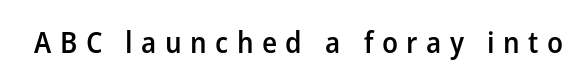
Each letter's strokes conclude bluntly, with no projecting serifs. Caption: semibold face, moderately heavy strokes. Words appear elongated and porous because spacing is wide. Type without underlining.
